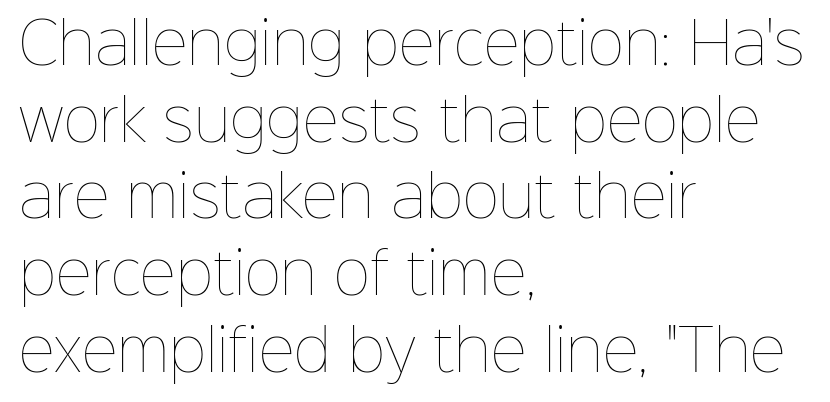
Q: Is the text bold? A: No.
Q: Is the text italic (slanted)? A: No, it is upright.
Q: Is the text underlined? A: No.
Q: How is the paragraph aligned? A: Left-aligned.
Q: Is the spacing between letters normal or unusually wide? A: Normal.
Q: Is the spacing between lines tight, normal or loose? A: Normal.
Q: Width (condensed, normal, or wide)? A: Normal.
Q: Stroke contrast? A: Low.
Q: x-height? A: Medium.
Q: Monospaced? A: No.
